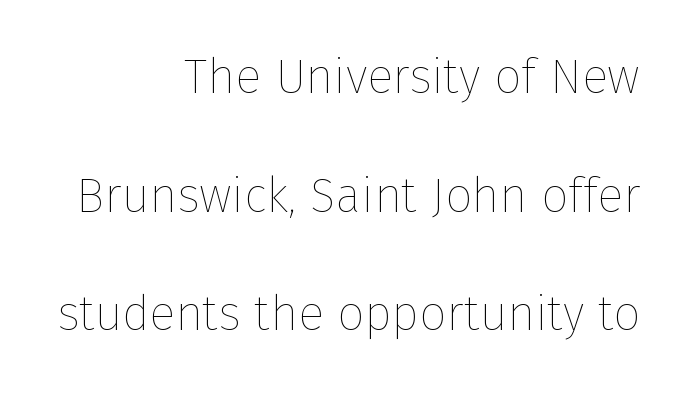
The image shows 48 px thin type, upright; set right-aligned, loose line spacing (2.47x), normal letter spacing, not underlined; low stroke contrast and a medium x-height.
